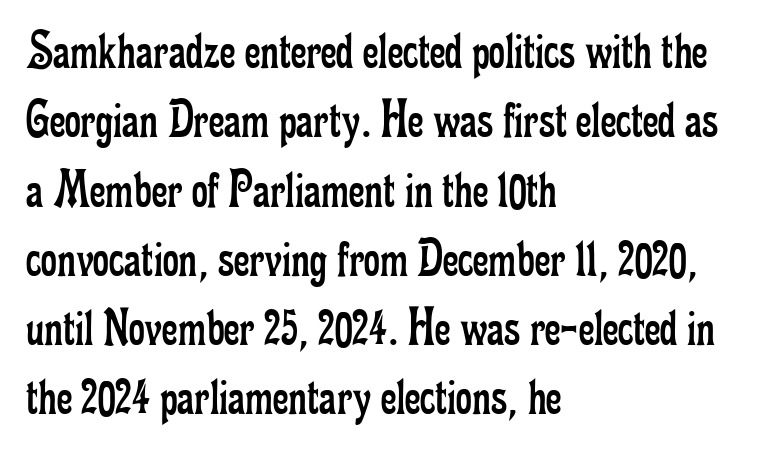
No italicization has been applied; the sample stays upright. Whoever set this chose a conventional vertical rhythm. The glyphs in this specimen are seriffed. Teacher's note: observe the even left margin — that is flush-left alignment.
